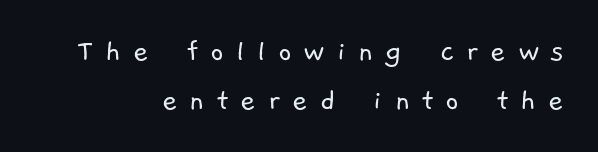
{"serif": "no", "bold": "no", "weight": "light", "width": "normal", "stroke_contrast": "low", "x_height": "medium", "monospaced": "no", "underline": "no", "line_spacing": "normal", "line_spacing_ratio": 1.5, "letter_spacing": "wide", "letter_spacing_em": 0.36, "glyph_px": 33}
